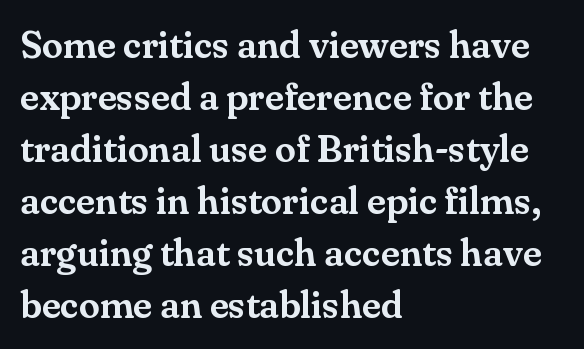
{"serif": "yes", "italic": "no", "width": "normal", "stroke_contrast": "medium", "x_height": "small", "monospaced": "no", "underline": "no", "align": "left", "line_spacing": "normal", "line_spacing_ratio": 1.37, "letter_spacing": "normal", "letter_spacing_em": 0.0, "glyph_px": 38}
